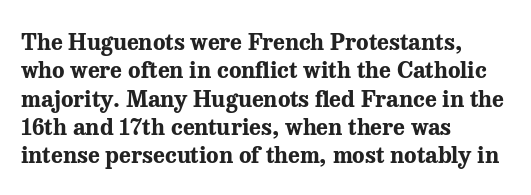
Plain, unruled lines of type. Heft: maximum for text — a bold. The tracking reads as untouched default to a designer's eye. Nope, not italic — everything's standing straight.
